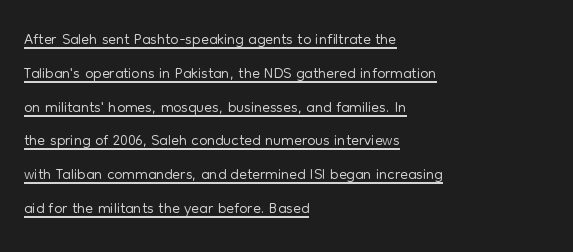
{"italic": "no", "bold": "no", "underline": "yes", "align": "left", "line_spacing": "normal", "line_spacing_ratio": 1.47, "letter_spacing": "normal", "letter_spacing_em": 0.0, "glyph_px": 23}
